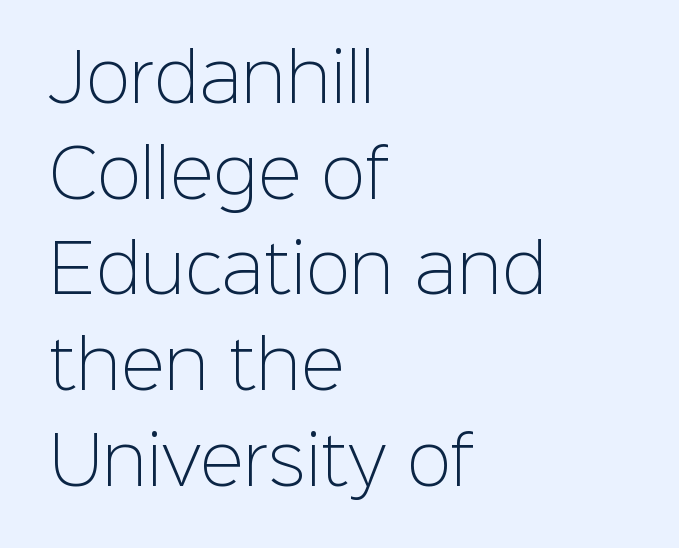
The image shows 66 px light sans-serif type, upright; set left-aligned, normal line spacing (1.45x), normal letter spacing, not underlined; low stroke contrast and a medium x-height.
